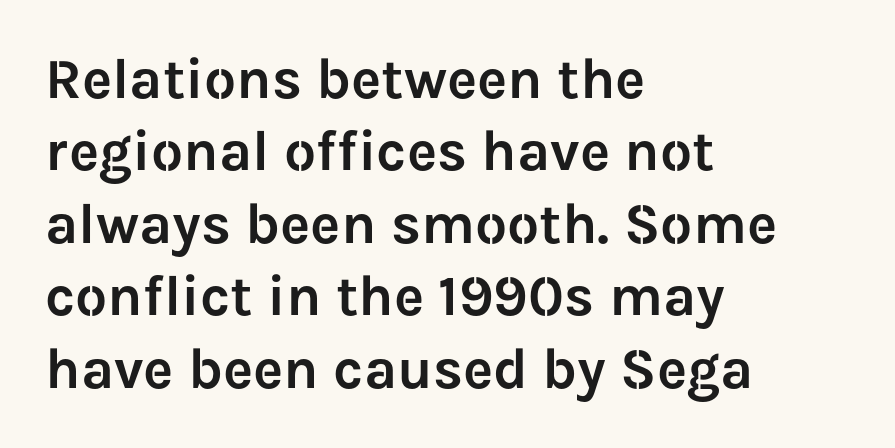
Do the characters align in a grid? No, the font is proportional. Observe the ordinary spacing: letters are neighbours, not strangers. The letters carry no serifs — their stems end cleanly without finishing strokes. Underlining? Definitely not there.
